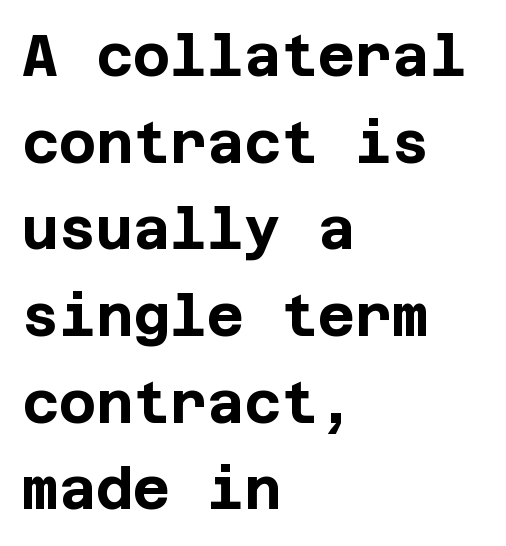
{"serif": "no", "italic": "no", "bold": "yes", "weight": "bold", "width": "normal", "stroke_contrast": "low", "x_height": "large", "underline": "no", "align": "left", "line_spacing": "normal", "line_spacing_ratio": 1.52, "letter_spacing": "normal", "letter_spacing_em": 0.0, "glyph_px": 57}
